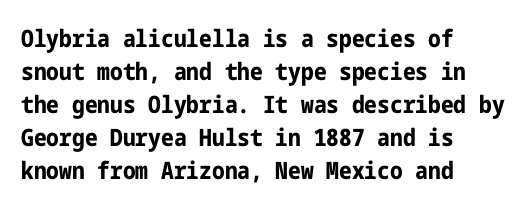
The image shows 24 px bold type, upright; set left-aligned, normal line spacing (1.38x), normal letter spacing, not underlined.
